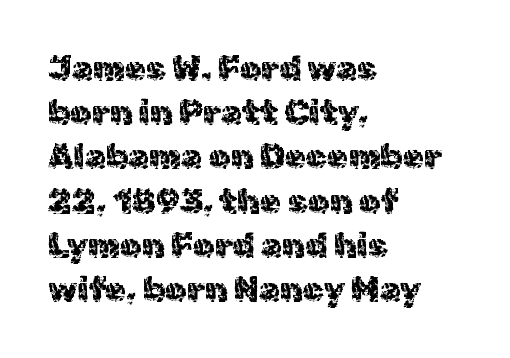
Do the characters align in a grid? No, the font is proportional. Underlining? Definitely not there. A typesetter would label this face a sans. The ragged edge is on the right, which tells us the setting is flush left.
